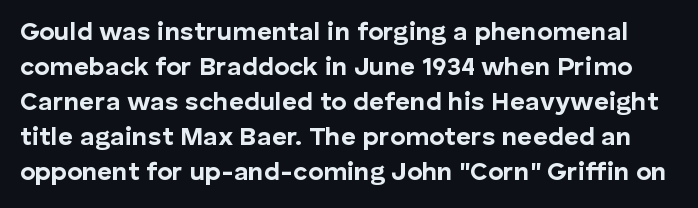
Q: Is the text bold? A: Yes.
Q: Is the text italic (slanted)? A: No, it is upright.
Q: Is the text underlined? A: No.
Q: Is the spacing between letters normal or unusually wide? A: Normal.
Q: Is the spacing between lines tight, normal or loose? A: Normal.
